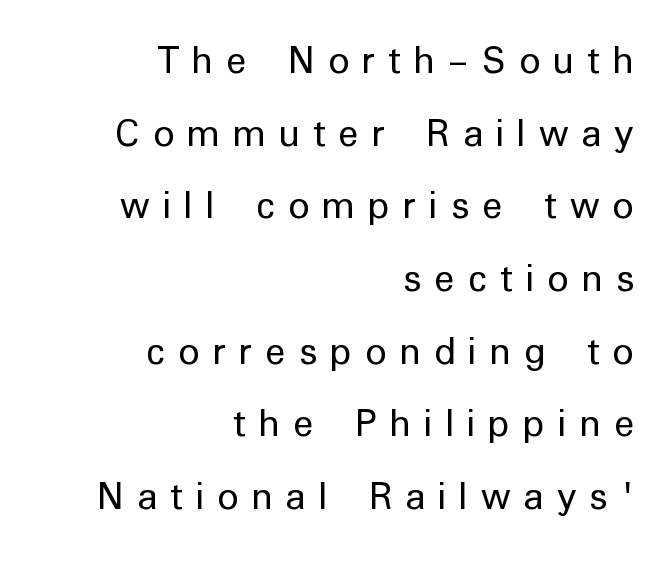
Q: Is the text bold? A: No.
Q: Is the text italic (slanted)? A: No, it is upright.
Q: Is the typeface a serif or a sans-serif typeface? A: Sans-serif.
Q: Is the text underlined? A: No.
Q: How is the paragraph aligned? A: Right-aligned.
Q: Is the spacing between letters normal or unusually wide? A: Unusually wide.
Q: Width (condensed, normal, or wide)? A: Normal.
Q: Stroke contrast? A: Low.
Q: x-height? A: Medium.
Q: Monospaced? A: No.
